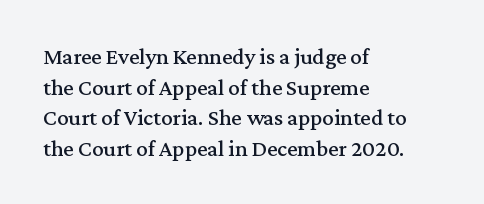
Q: Is the text italic (slanted)? A: No, it is upright.
Q: Is the text underlined? A: No.
Q: How is the paragraph aligned? A: Left-aligned.
Q: Is the spacing between letters normal or unusually wide? A: Normal.
Q: Is the spacing between lines tight, normal or loose? A: Normal.
